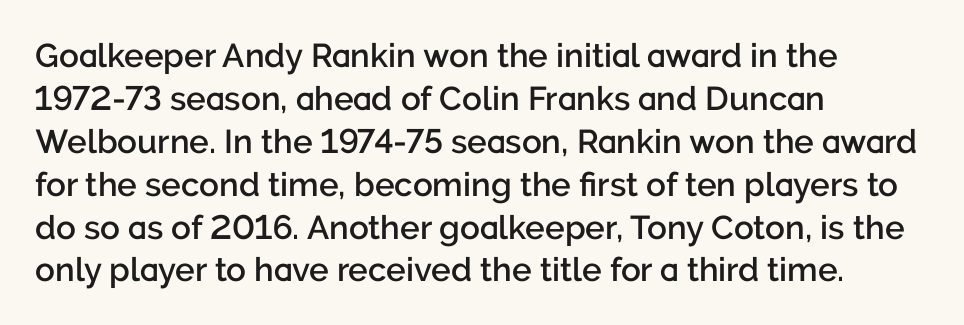
Q: Is the text bold? A: Semi-bold.
Q: Is the text italic (slanted)? A: No, it is upright.
Q: Is the typeface a serif or a sans-serif typeface? A: Sans-serif.
Q: Is the text underlined? A: No.
Q: How is the paragraph aligned? A: Left-aligned.
Q: Is the spacing between letters normal or unusually wide? A: Normal.
Q: Is the spacing between lines tight, normal or loose? A: Normal.
Q: Width (condensed, normal, or wide)? A: Normal.
Q: Stroke contrast? A: Low.
Q: x-height? A: Medium.
Q: Monospaced? A: No.
